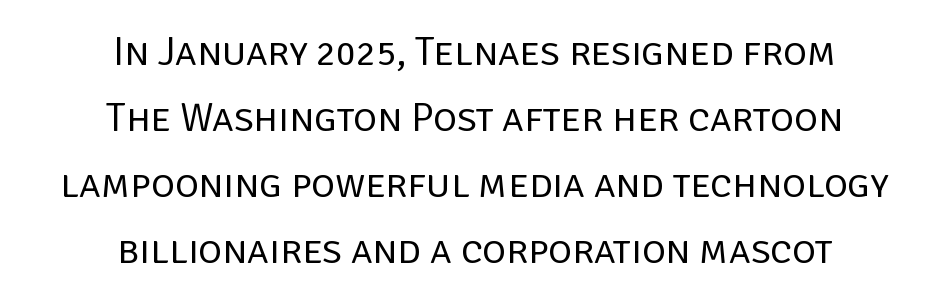
The image shows 41 px regular-weight sans-serif type, upright; set centered, normal line spacing (1.61x), normal letter spacing, not underlined; low stroke contrast and a large x-height.
